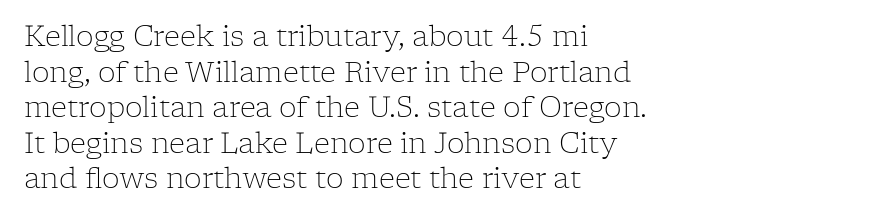
Vertical stems look standard width or narrower in stroke. Line beginnings align vertically; line endings do not. Spacing verdict: proportional, widths tailored to each character. The strip under each line holds only bare page. Old-style or modern, the face here clearly has serifs. Default kerning and tracking; the words read as compact shapes.
